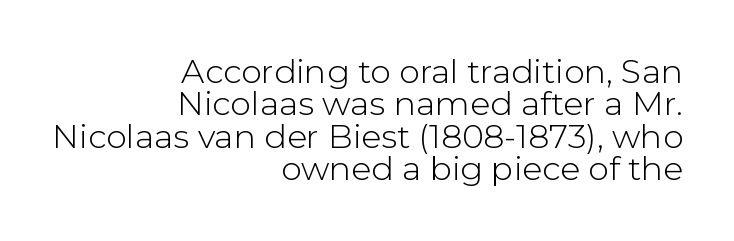
Serifs: no, the terminals of the letterforms are clean. This is roman type, the default non-slanted kind. Casual observation: everything's shoved over to the right. Is there much room between lines? No — they nearly touch.
